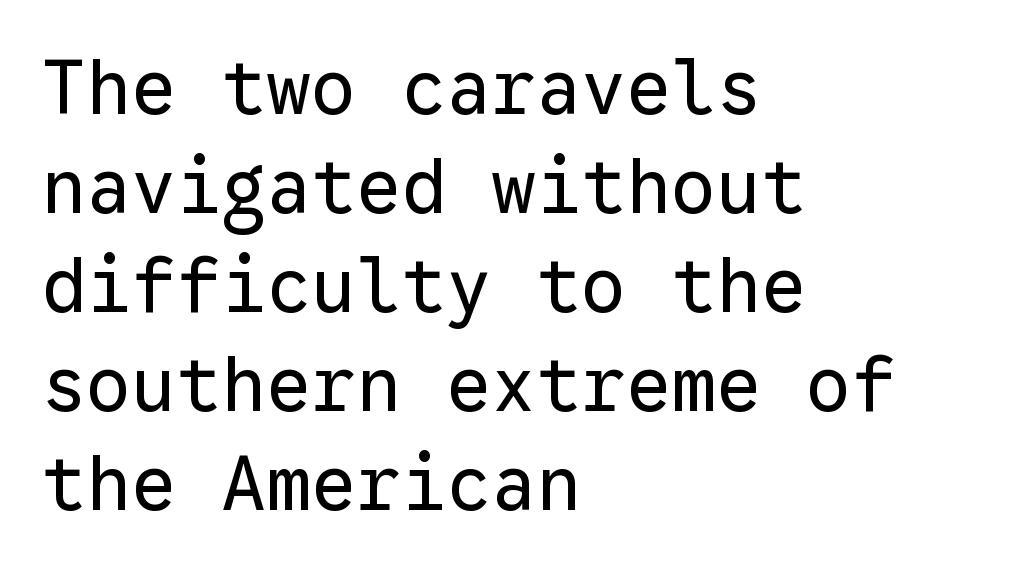
The image shows 75 px regular-weight sans-serif type, upright, monospaced; set left-aligned, normal line spacing (1.32x), normal letter spacing, not underlined; low stroke contrast and a medium x-height.
